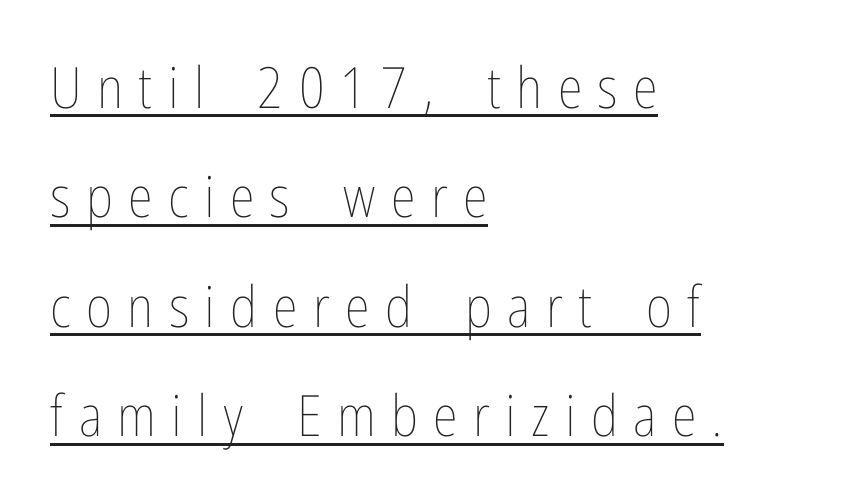
The image shows 57 px thin, condensed type, upright; set left-aligned, loose line spacing (1.92x), unusually wide letter spacing (+0.27 em), underlined; low stroke contrast and a medium x-height.
